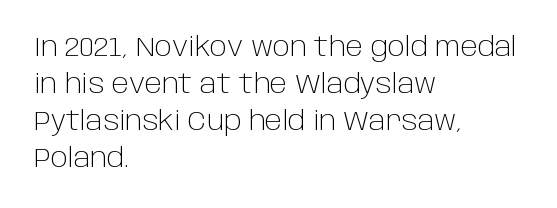
{"italic": "no", "bold": "no", "underline": "no", "align": "left", "line_spacing": "normal", "line_spacing_ratio": 1.37, "letter_spacing": "normal", "letter_spacing_em": 0.0, "glyph_px": 27}
